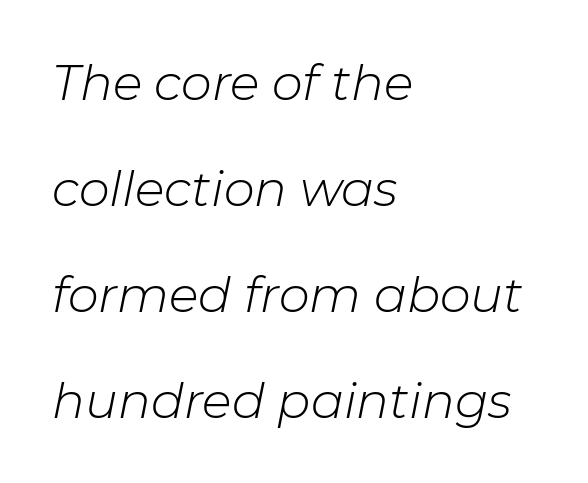
Whoever set this chose breathing room over compactness in the vertical rhythm. Each line starts at the same left margin while the right side varies. The cut favours lightness, reaching ordinary text weight at its darkest. The passage shown is typed in a proportional face where columns would drift. Descenders hang freely into open space. Tracking here is standard; glyphs follow each other at the usual distance.
